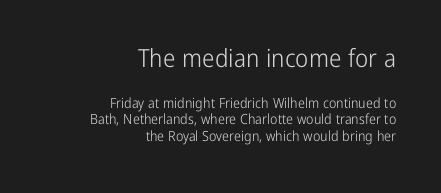
The image shows 25 px text type, upright; set right-aligned, line spacing 1.19x, normal letter spacing, not underlined; the first (top) block is 1.79x larger.
